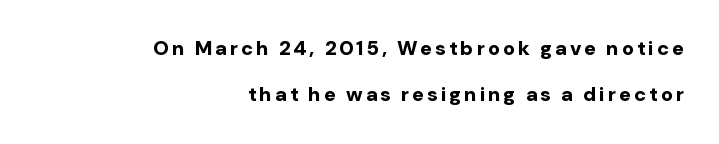
Leading: increased. Rule under the text: the space is simply empty. The font's upright variant was chosen for this text. Alignment: flush right. Caption: bold face, heavy strokes.
